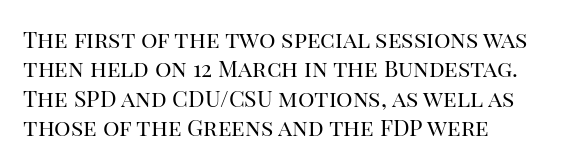
{"italic": "no", "bold": "no", "underline": "no", "align": "left", "line_spacing": "normal", "line_spacing_ratio": 1.28, "letter_spacing": "normal", "letter_spacing_em": 0.0, "glyph_px": 23}
